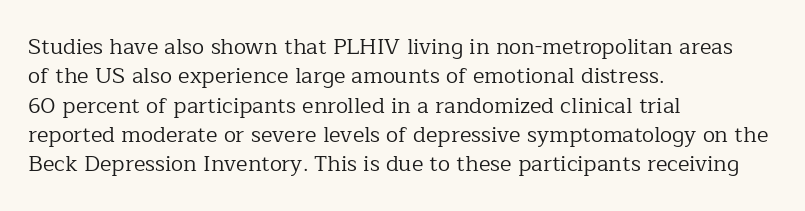
Caption: face not bold, strokes unweighted. Whoever set this chose a conventional vertical rhythm. This sample uses plain, unmodified letter spacing. The lettering stays uniformly vertical, giving the passage a roman look. Rule under the text: the space is simply empty.
